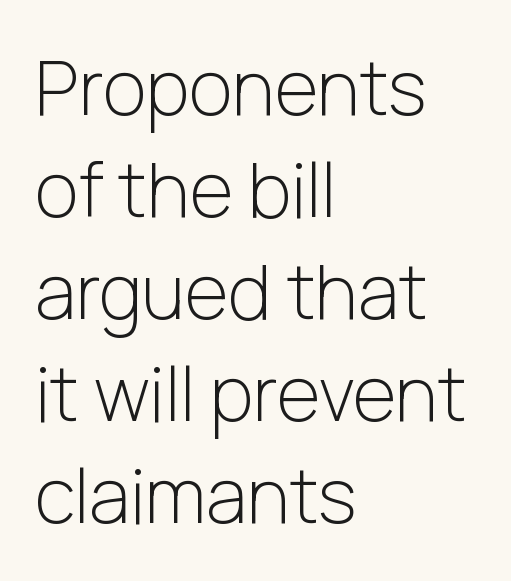
The image shows 75 px light sans-serif type, upright; set left-aligned, normal line spacing (1.36x), normal letter spacing, not underlined; low stroke contrast and a medium x-height.
